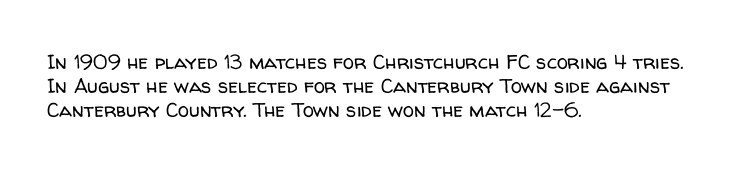
The image shows 20 px text type, upright; set left-aligned, line spacing 1.21x, normal letter spacing, not underlined.
